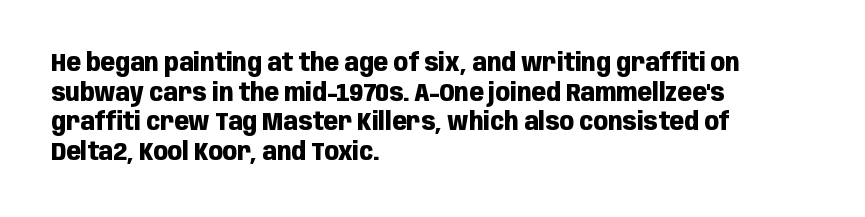
{"italic": "no", "bold": "yes", "underline": "no", "align": "left", "line_spacing_ratio": 1.23, "letter_spacing": "normal", "letter_spacing_em": 0.0, "glyph_px": 24}
